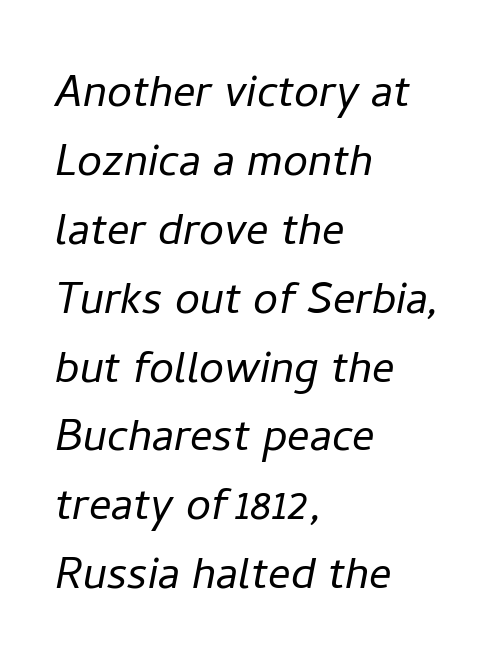
{"italic": "yes", "lean": "right", "slant_degrees": 11, "bold": "no", "weight": "light", "width": "normal", "stroke_contrast": "low", "x_height": "medium", "monospaced": "no", "underline": "no", "align": "left", "line_spacing_ratio": 1.23, "letter_spacing": "normal", "letter_spacing_em": 0.0, "glyph_px": 56}
